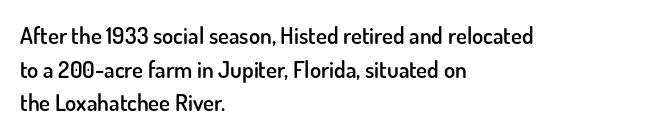
Q: Is the text bold? A: Semi-bold.
Q: Is the text italic (slanted)? A: No, it is upright.
Q: Is the text underlined? A: No.
Q: How is the paragraph aligned? A: Left-aligned.
Q: Is the spacing between letters normal or unusually wide? A: Normal.
Q: Is the spacing between lines tight, normal or loose? A: Normal.
